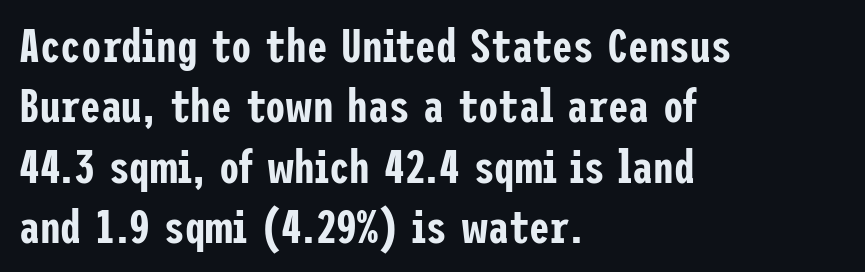
Q: Is the text italic (slanted)? A: No, it is upright.
Q: Is the typeface a serif or a sans-serif typeface? A: Sans-serif.
Q: Is the text underlined? A: No.
Q: How is the paragraph aligned? A: Left-aligned.
Q: Is the spacing between letters normal or unusually wide? A: Normal.
Q: Is the spacing between lines tight, normal or loose? A: Normal.
Q: Width (condensed, normal, or wide)? A: Condensed.
Q: Stroke contrast? A: Low.
Q: x-height? A: Medium.
